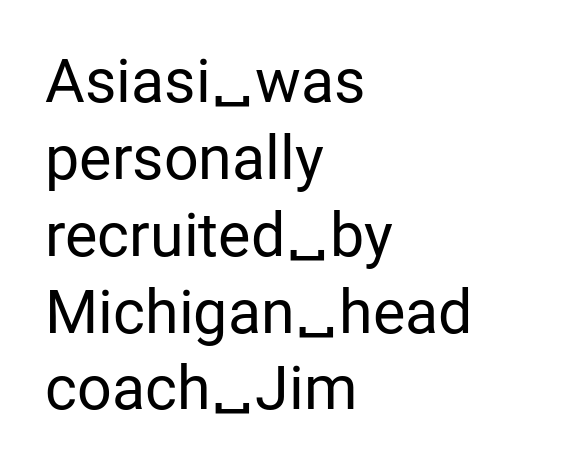
The image shows 61 px regular-weight sans-serif type, upright; set left-aligned, normal line spacing (1.26x), normal letter spacing, not underlined; low stroke contrast and a medium x-height.
